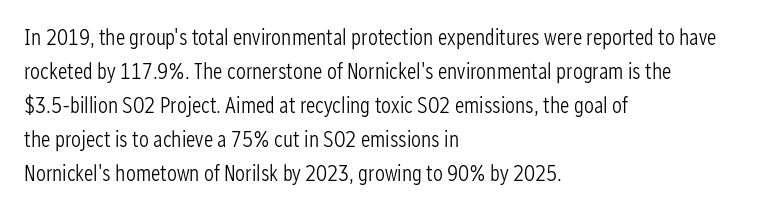
Q: Is the text bold? A: No.
Q: Is the text italic (slanted)? A: No, it is upright.
Q: Is the text underlined? A: No.
Q: How is the paragraph aligned? A: Left-aligned.
Q: Is the spacing between letters normal or unusually wide? A: Normal.
Q: Is the spacing between lines tight, normal or loose? A: Normal.
